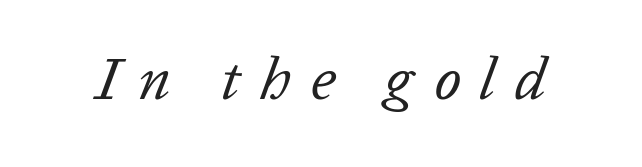
Q: Is the text bold? A: No.
Q: Is the text italic (slanted)? A: Yes, it leans right by about 20 degrees.
Q: Is the text underlined? A: No.
Q: Is the spacing between letters normal or unusually wide? A: Unusually wide.
Q: Width (condensed, normal, or wide)? A: Normal.
Q: Stroke contrast? A: Low.
Q: x-height? A: Medium.
Q: Monospaced? A: No.
